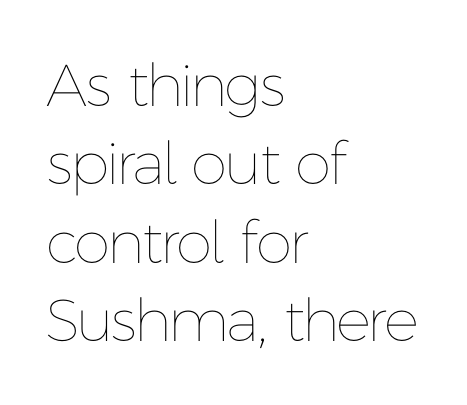
{"italic": "no", "bold": "no", "weight": "thin", "width": "normal", "stroke_contrast": "low", "x_height": "medium", "monospaced": "no", "underline": "no", "align": "left", "line_spacing": "normal", "line_spacing_ratio": 1.33, "letter_spacing": "normal", "letter_spacing_em": 0.0, "glyph_px": 59}
